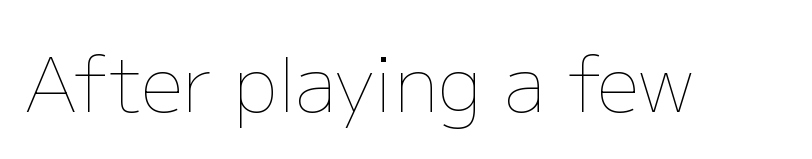
Every stem runs plumb, perpendicular to the baseline. Here the designer chose a conventional face with non-uniform glyph widths. The passage shown has conventional tracking throughout. Nothing heavy about these letters — not bold at all. Plain, unruled lines of type.
